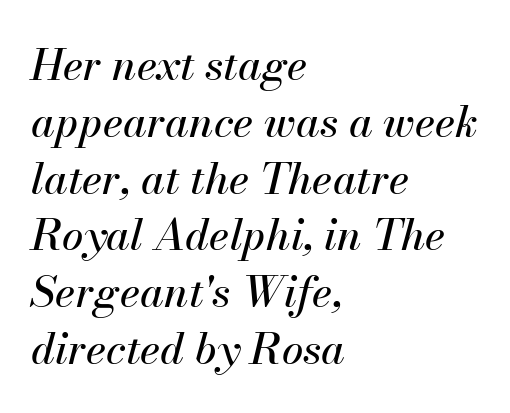
Q: Is the text italic (slanted)? A: Yes, it leans right by about 13 degrees.
Q: Is the text underlined? A: No.
Q: How is the paragraph aligned? A: Left-aligned.
Q: Is the spacing between letters normal or unusually wide? A: Normal.
Q: Is the spacing between lines tight, normal or loose? A: Normal.
Q: Width (condensed, normal, or wide)? A: Normal.
Q: Stroke contrast? A: Medium.
Q: x-height? A: Small.
Q: Monospaced? A: No.
